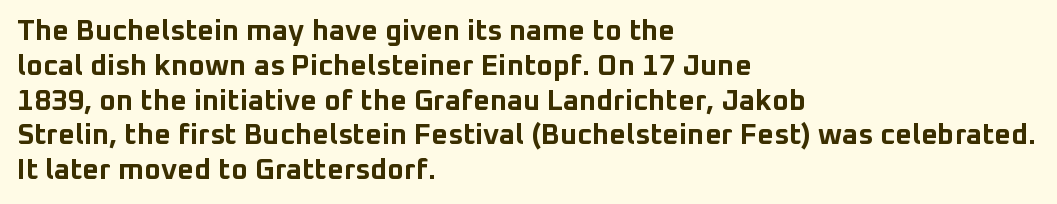
Q: Is the text bold? A: Yes.
Q: Is the text italic (slanted)? A: No, it is upright.
Q: Is the typeface a serif or a sans-serif typeface? A: Sans-serif.
Q: Is the text underlined? A: No.
Q: How is the paragraph aligned? A: Left-aligned.
Q: Is the spacing between letters normal or unusually wide? A: Normal.
Q: Width (condensed, normal, or wide)? A: Normal.
Q: Stroke contrast? A: Low.
Q: x-height? A: Medium.
Q: Monospaced? A: No.
